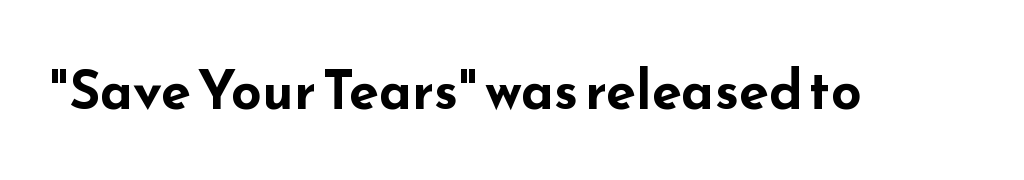
{"serif": "no", "italic": "no", "bold": "yes", "weight": "bold", "width": "wide", "stroke_contrast": "low", "x_height": "small", "monospaced": "no", "underline": "no", "letter_spacing": "normal", "letter_spacing_em": 0.0, "glyph_px": 54}
